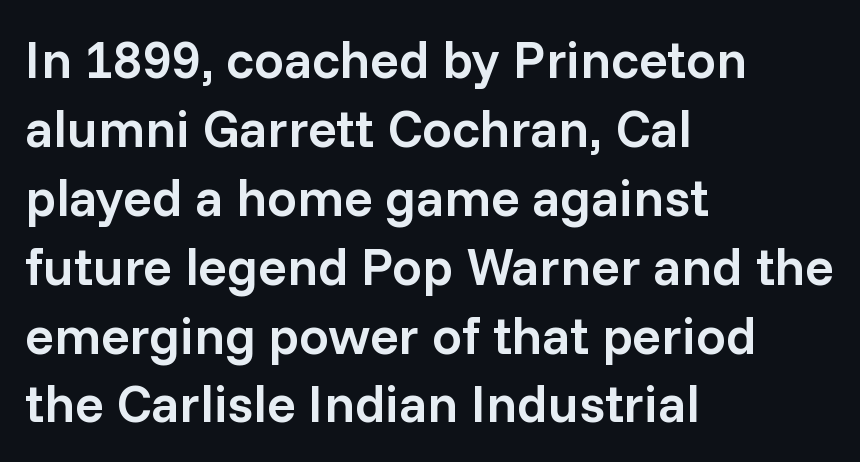
Q: Is the text bold? A: Semi-bold.
Q: Is the text italic (slanted)? A: No, it is upright.
Q: Is the typeface a serif or a sans-serif typeface? A: Sans-serif.
Q: Is the text underlined? A: No.
Q: How is the paragraph aligned? A: Left-aligned.
Q: Is the spacing between letters normal or unusually wide? A: Normal.
Q: Is the spacing between lines tight, normal or loose? A: Normal.
Q: Width (condensed, normal, or wide)? A: Normal.
Q: Stroke contrast? A: Low.
Q: x-height? A: Medium.
Q: Monospaced? A: No.
